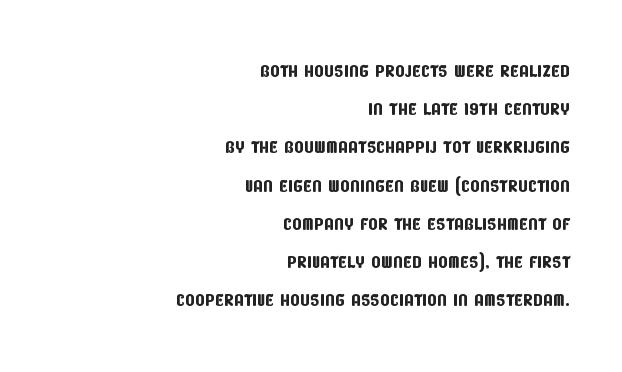
{"underline": "no", "align": "right", "line_spacing": "normal", "line_spacing_ratio": 1.53, "letter_spacing": "normal", "letter_spacing_em": 0.0, "glyph_px": 25}
